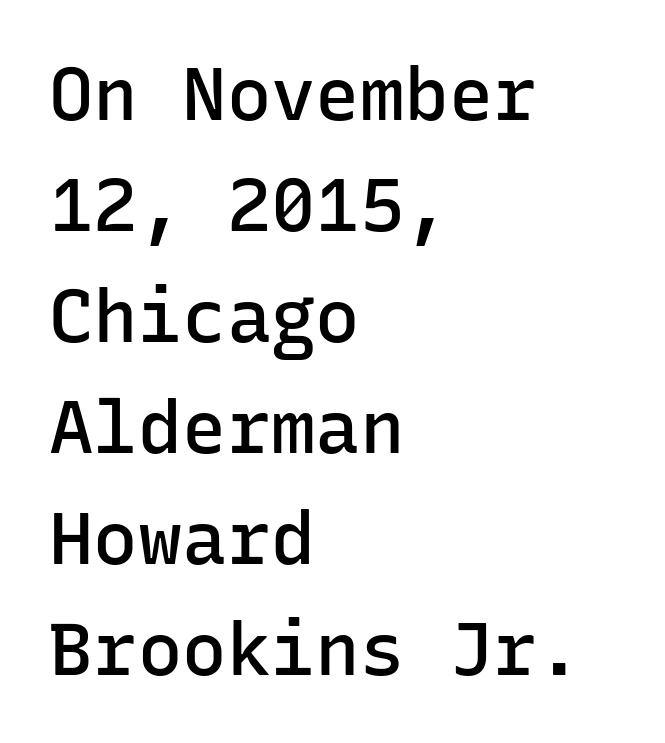
A classic flush-left, rag-right setting is used for this passage. Plain, unruled lines of type. The passage shown is typed in a monospace face where columns stay perfectly aligned. In terms of weight, the rendering is demibold, just under bold. The block of text has a typical density, with ordinary space between rows.
